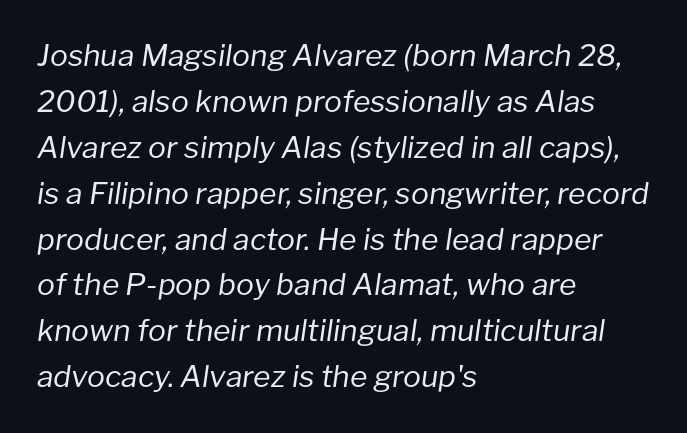
Leftover space on each line is placed entirely after the last word. A normal amount of white space separates one row of letters from the next. The face used here is proportionally spaced, like ordinary book or web type. Is the stroke heavy? The answer is a plain regular-or-lighter.
